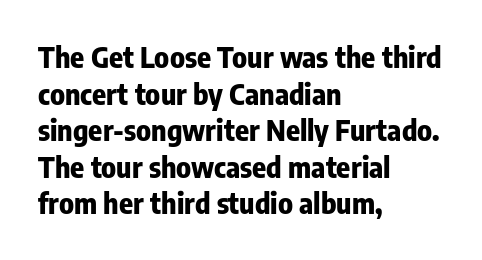
The image shows 29 px bold, condensed sans-serif type, upright; set left-aligned, normal line spacing (1.26x), normal letter spacing, not underlined; low stroke contrast and a medium x-height.
